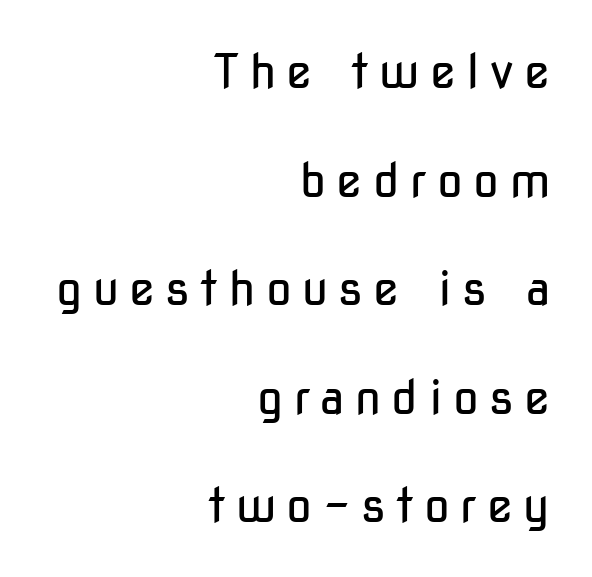
Q: Is the text bold? A: No.
Q: Is the text italic (slanted)? A: No, it is upright.
Q: Is the typeface a serif or a sans-serif typeface? A: Sans-serif.
Q: Is the text underlined? A: No.
Q: How is the paragraph aligned? A: Right-aligned.
Q: Is the spacing between letters normal or unusually wide? A: Unusually wide.
Q: Is the spacing between lines tight, normal or loose? A: Loose.
Q: Width (condensed, normal, or wide)? A: Condensed.
Q: Stroke contrast? A: Low.
Q: x-height? A: Medium.
Q: Monospaced? A: No.
